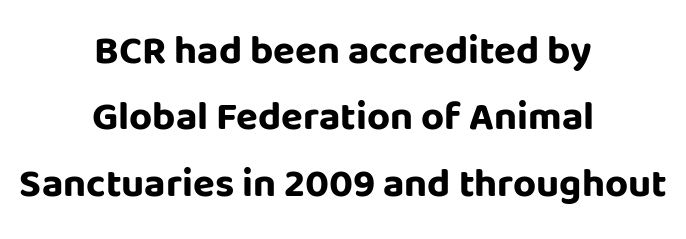
The image shows 40 px bold sans-serif type, upright; set centered, normal line spacing (1.66x), normal letter spacing, not underlined; low stroke contrast and a large x-height.
